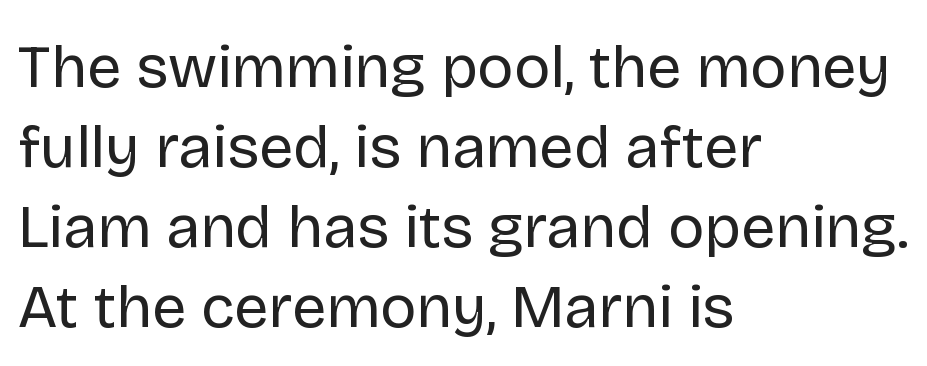
Q: Is the text bold? A: No.
Q: Is the text italic (slanted)? A: No, it is upright.
Q: Is the typeface a serif or a sans-serif typeface? A: Sans-serif.
Q: Is the text underlined? A: No.
Q: How is the paragraph aligned? A: Left-aligned.
Q: Is the spacing between letters normal or unusually wide? A: Normal.
Q: Is the spacing between lines tight, normal or loose? A: Normal.
Q: Width (condensed, normal, or wide)? A: Normal.
Q: Stroke contrast? A: Low.
Q: x-height? A: Large.
Q: Monospaced? A: No.
